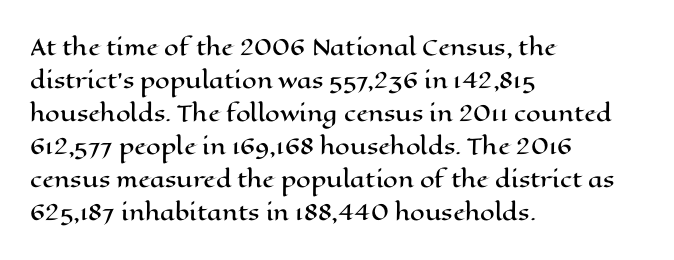
The image shows 21 px text type, upright; set left-aligned, normal line spacing (1.57x), normal letter spacing, not underlined.
